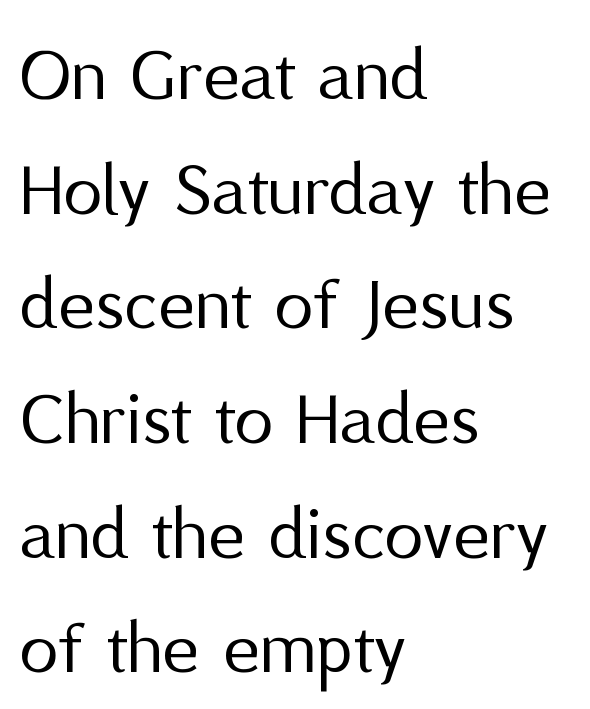
{"serif": "no", "italic": "no", "bold": "no", "weight": "regular", "width": "normal", "stroke_contrast": "medium", "x_height": "medium", "monospaced": "no", "underline": "no", "align": "left", "line_spacing": "normal", "line_spacing_ratio": 1.47, "letter_spacing": "normal", "letter_spacing_em": 0.0, "glyph_px": 78}
